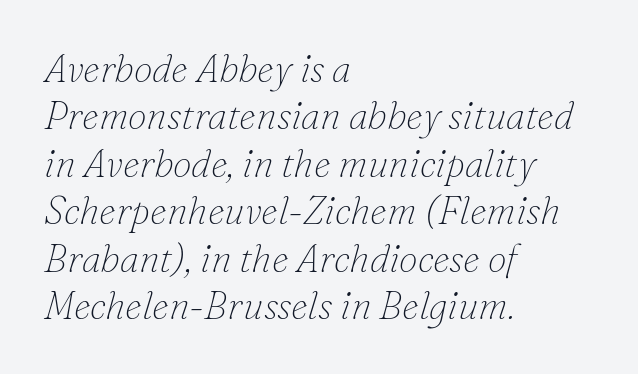
Leading: standard. The rendering keeps characters at their native spacing. The letters carry serifs — small finishing strokes at the ends of their stems. The space beneath each line is pristine and unruled. The paragraph has a hard left edge and a soft right edge. Spacing verdict: proportional, widths tailored to each character.
